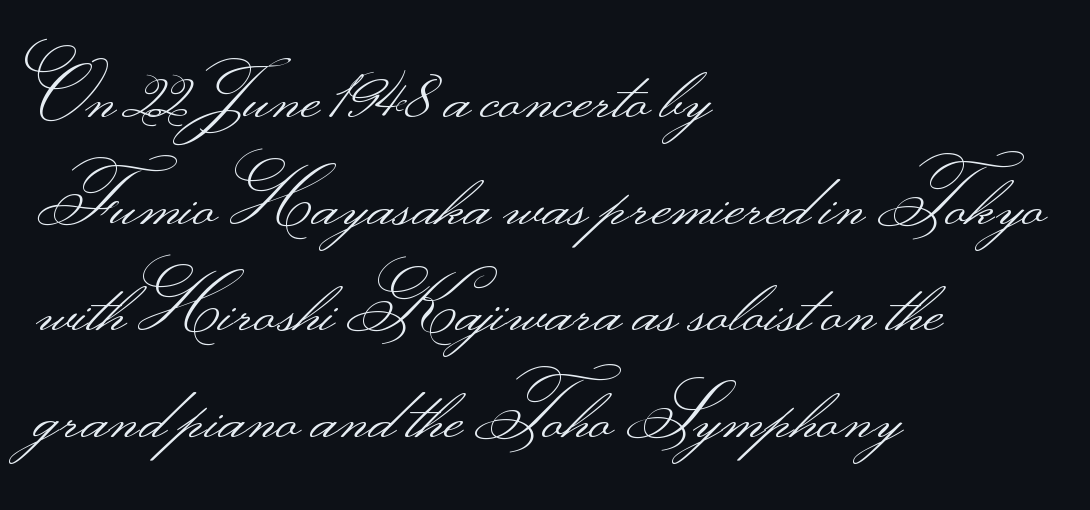
Q: Is the text bold? A: No.
Q: Is the text italic (slanted)? A: Yes.
Q: Is the typeface a serif or a sans-serif typeface? A: Sans-serif.
Q: Is the text underlined? A: No.
Q: How is the paragraph aligned? A: Left-aligned.
Q: Is the spacing between letters normal or unusually wide? A: Normal.
Q: Is the spacing between lines tight, normal or loose? A: Normal.
Q: Width (condensed, normal, or wide)? A: Wide.
Q: Stroke contrast? A: Medium.
Q: Monospaced? A: No.
